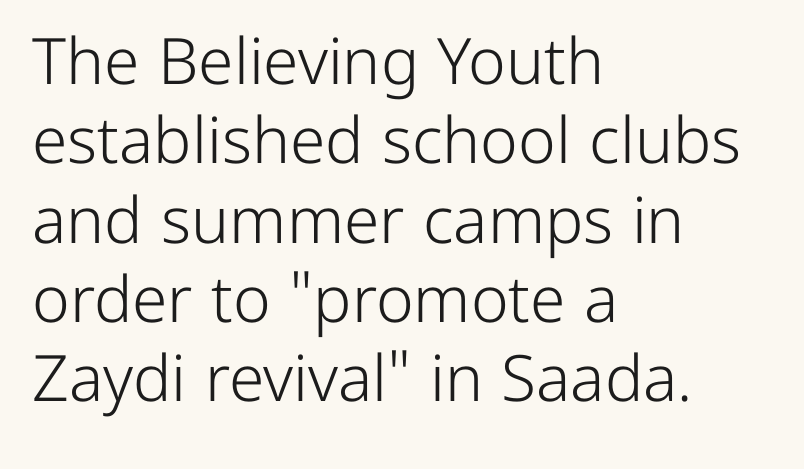
{"serif": "no", "italic": "no", "bold": "no", "weight": "light", "width": "normal", "stroke_contrast": "low", "x_height": "medium", "monospaced": "no", "underline": "no", "align": "left", "line_spacing_ratio": 1.24, "letter_spacing": "normal", "letter_spacing_em": 0.0, "glyph_px": 64}
